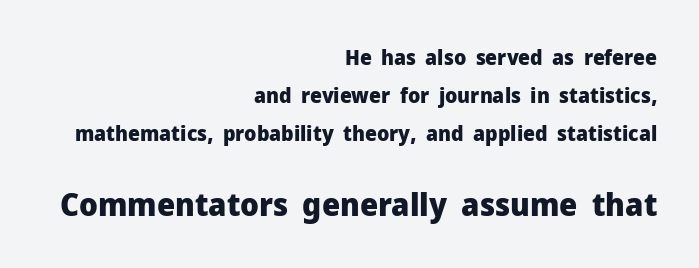
Q: Is the text bold? A: Yes.
Q: Is the text italic (slanted)? A: No, it is upright.
Q: Is the typeface a serif or a sans-serif typeface? A: Sans-serif.
Q: Is the text underlined? A: No.
Q: How is the paragraph aligned? A: Right-aligned.
Q: Is the spacing between letters normal or unusually wide? A: Normal.
Q: Which block of text is set in a larger size, the first (top) or the second (bottom)? A: The second (bottom) one.
Q: Width (condensed, normal, or wide)? A: Normal.
Q: Stroke contrast? A: Low.
Q: x-height? A: Medium.
Q: Monospaced? A: No.
